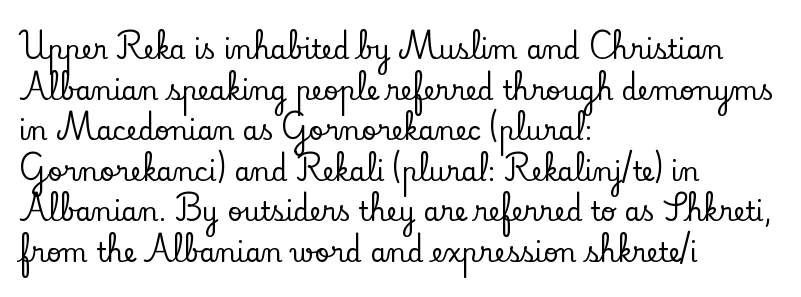
The image shows 26 px text type, upright; set left-aligned, normal line spacing (1.56x), normal letter spacing, not underlined.
